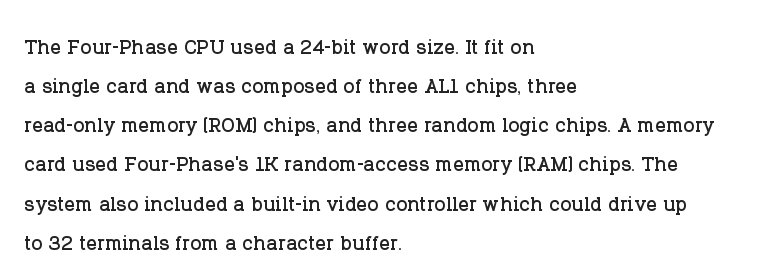
The image shows 27 px text type, upright; set left-aligned, normal line spacing (1.45x), normal letter spacing, not underlined.
